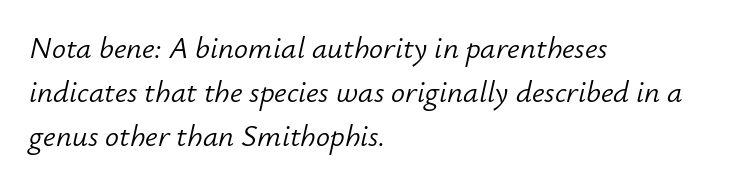
This block has exactly the height ordinary leading produces. One-word summary of the alignment: left. The rendering keeps characters at their native spacing. Spacing verdict: proportional, widths tailored to each character. The passage shown leans; its letterforms are oblique.
